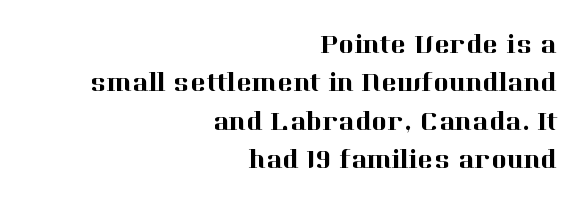
{"italic": "no", "underline": "no", "align": "right", "line_spacing": "normal", "line_spacing_ratio": 1.42, "letter_spacing": "normal", "letter_spacing_em": 0.0, "glyph_px": 27}
